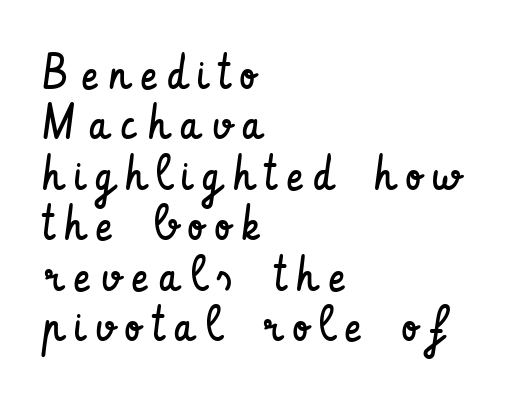
Q: Is the text bold? A: No.
Q: Is the text italic (slanted)? A: No, it is upright.
Q: Is the typeface a serif or a sans-serif typeface? A: Sans-serif.
Q: Is the text underlined? A: No.
Q: How is the paragraph aligned? A: Left-aligned.
Q: Is the spacing between letters normal or unusually wide? A: Unusually wide.
Q: Is the spacing between lines tight, normal or loose? A: Tight.
Q: Width (condensed, normal, or wide)? A: Condensed.
Q: Stroke contrast? A: Low.
Q: x-height? A: Small.
Q: Monospaced? A: No.
